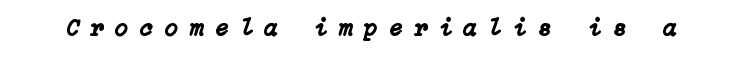
Clear beneath every line of the passage. The rendering inserts visible extra space after every character. Is the type slanted? Yes — the strokes lean at a clear angle.
